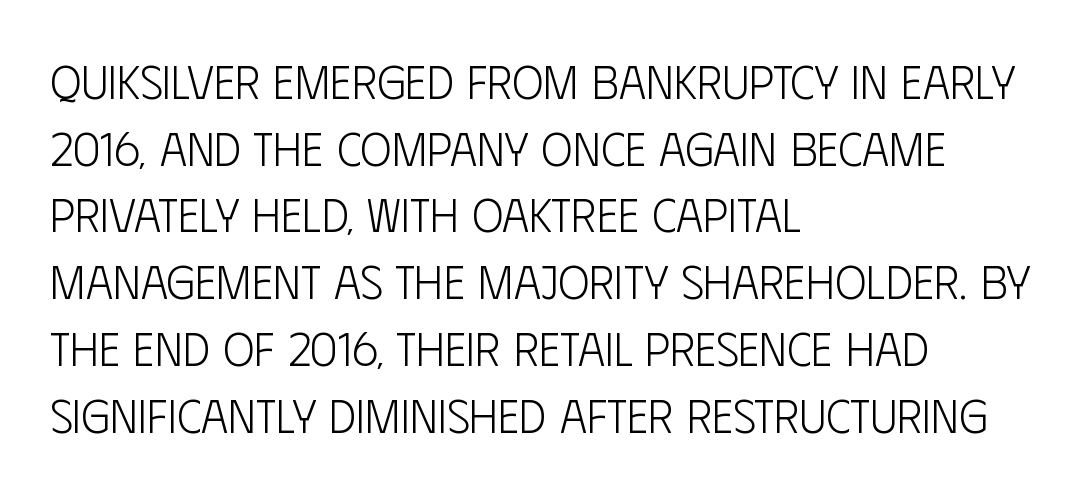
Q: Is the text bold? A: No.
Q: Is the text italic (slanted)? A: No, it is upright.
Q: Is the typeface a serif or a sans-serif typeface? A: Sans-serif.
Q: Is the text underlined? A: No.
Q: How is the paragraph aligned? A: Left-aligned.
Q: Is the spacing between letters normal or unusually wide? A: Normal.
Q: Is the spacing between lines tight, normal or loose? A: Normal.
Q: Width (condensed, normal, or wide)? A: Condensed.
Q: Stroke contrast? A: Low.
Q: x-height? A: Large.
Q: Monospaced? A: No.
